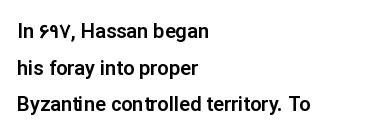
Q: Is the text italic (slanted)? A: No, it is upright.
Q: Is the text underlined? A: No.
Q: How is the paragraph aligned? A: Left-aligned.
Q: Is the spacing between letters normal or unusually wide? A: Normal.
